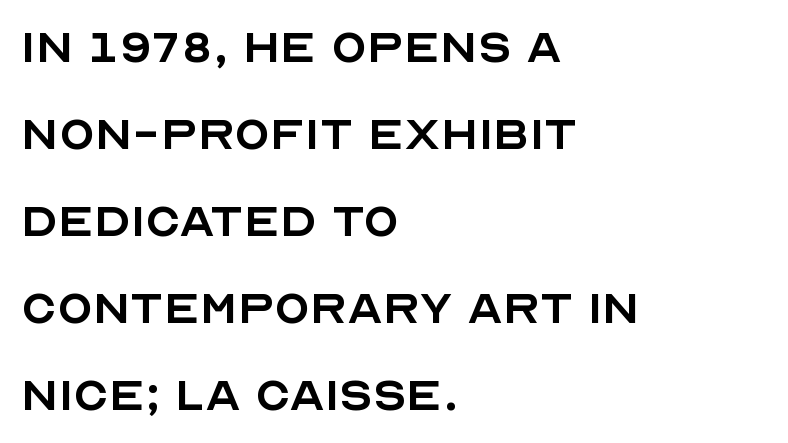
The designer left line spacing at the default. The typeface has the unassuming heft of standard copy or less. Here the designer chose a conventional face with non-uniform glyph widths. Quick note: not italic, upright.
